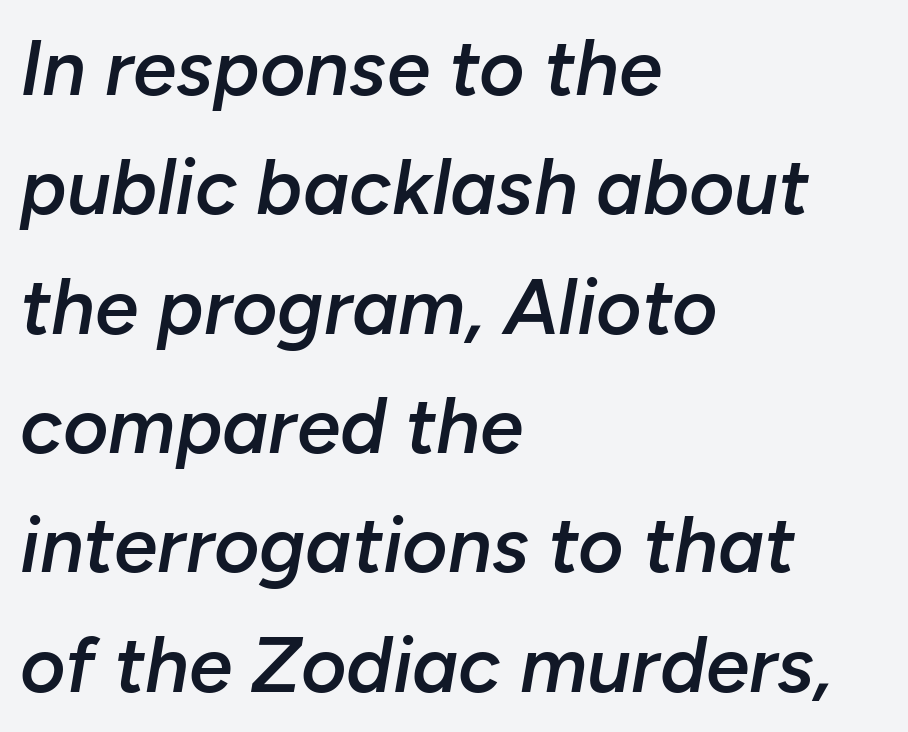
The image shows 78 px semibold type, italic (leaning right); set left-aligned, normal line spacing (1.53x), normal letter spacing, not underlined; low stroke contrast and a medium x-height.
